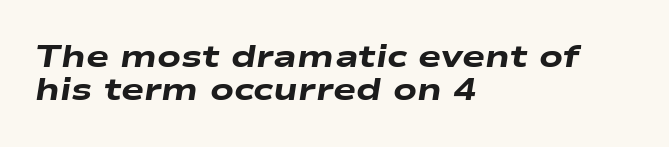
This block would grow much taller if given ordinary leading; it's compressed now. Tracking here is standard; glyphs follow each other at the usual distance. Descenders hang freely into open space. A full-strength bold gives these letters their thick strokes. The rendering anchors every line to the left-hand side. The whole block is typeset with a tilt.
